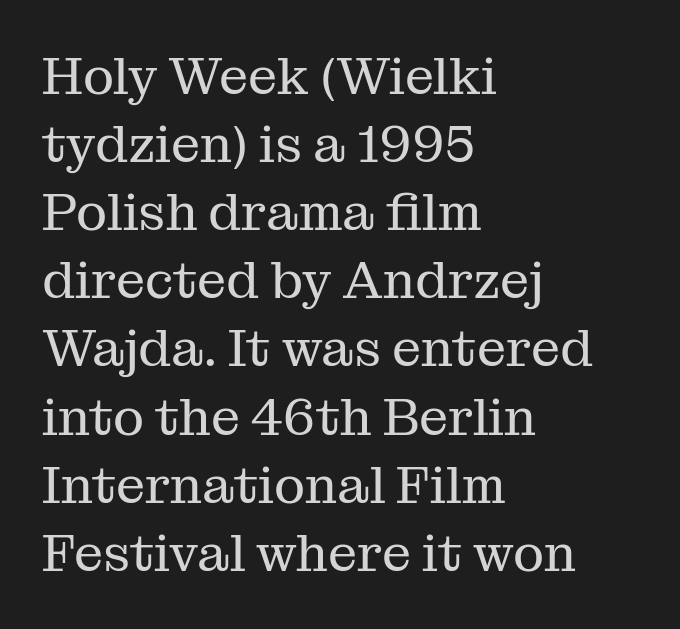
The image shows 52 px regular-weight serif type, upright; set left-aligned, normal line spacing (1.31x), normal letter spacing, not underlined; medium stroke contrast and a medium x-height.
